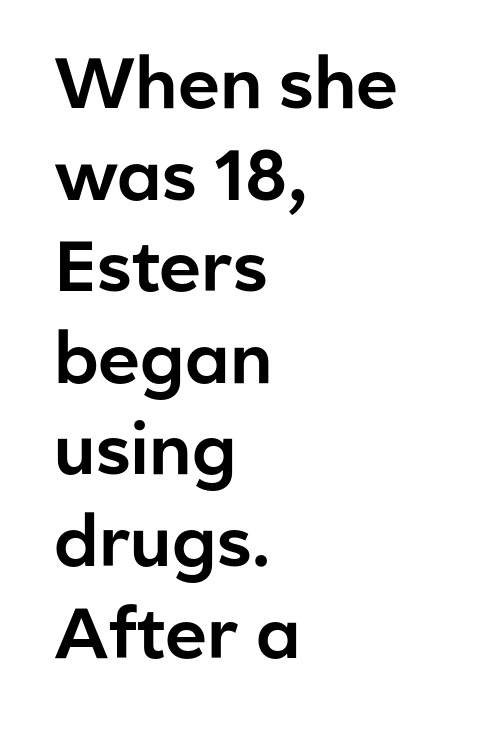
Q: Is the text italic (slanted)? A: No, it is upright.
Q: Is the typeface a serif or a sans-serif typeface? A: Sans-serif.
Q: Is the text underlined? A: No.
Q: How is the paragraph aligned? A: Left-aligned.
Q: Is the spacing between letters normal or unusually wide? A: Normal.
Q: Is the spacing between lines tight, normal or loose? A: Normal.
Q: Width (condensed, normal, or wide)? A: Normal.
Q: Stroke contrast? A: Low.
Q: x-height? A: Medium.
Q: Monospaced? A: No.
